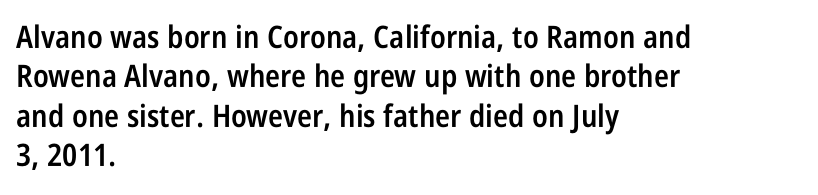
Standard letterfit; no display-style spreading of the glyphs. Plain, unruled lines of type. These lines were composed using upright roman letters. The passage is arranged the way most books set body copy — flush left. Compared with typical paragraphs, the rows here are spaced about the same.
